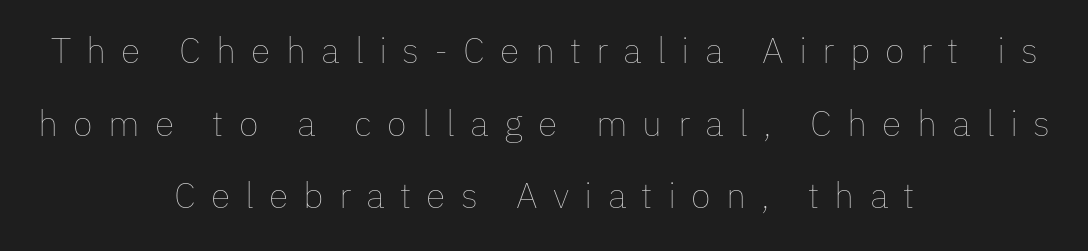
The image shows 36 px thin type, upright; set centered, loose line spacing (2.02x), unusually wide letter spacing (+0.42 em), not underlined; low stroke contrast and a medium x-height.
